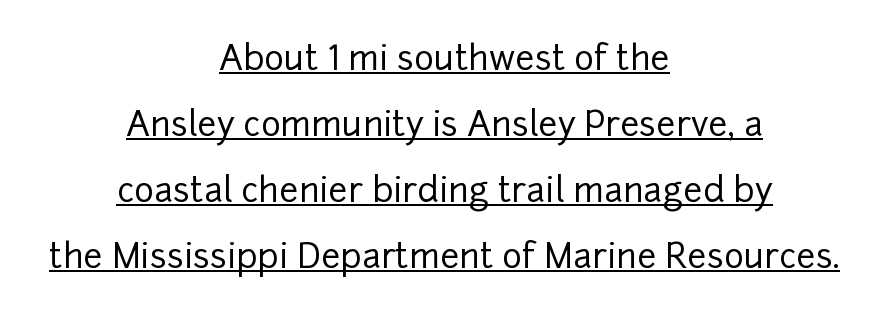
A student would call this center alignment; a typographer would say set centered. Is there an underline? Yes — a line sits under the letters. Each letter keeps its own natural width here, so spacing adapts to shape. What kind of face is this? One without serifs — a sans. How would I describe the line gaps? Wide and relaxed.
